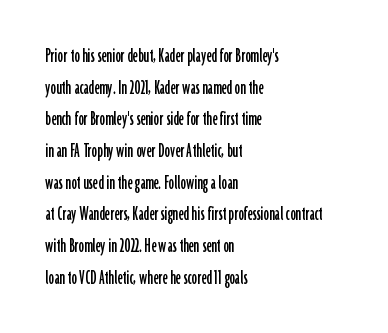
Ordinary non-slanted type is in use. Letter spacing: default. This sample is left-justified, so line endings fall wherever the words run out. Underline: absent. Successive baselines arrive at the customary interval.
